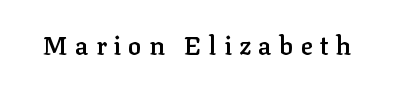
{"italic": "no", "bold": "semi", "underline": "no", "letter_spacing": "wide", "letter_spacing_em": 0.29, "glyph_px": 25}
